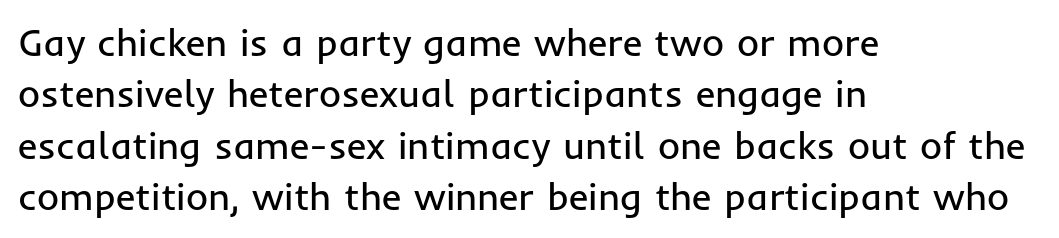
Q: Is the text bold? A: No.
Q: Is the text italic (slanted)? A: No, it is upright.
Q: Is the typeface a serif or a sans-serif typeface? A: Sans-serif.
Q: Is the text underlined? A: No.
Q: How is the paragraph aligned? A: Left-aligned.
Q: Is the spacing between letters normal or unusually wide? A: Normal.
Q: Is the spacing between lines tight, normal or loose? A: Normal.
Q: Width (condensed, normal, or wide)? A: Normal.
Q: Stroke contrast? A: Low.
Q: x-height? A: Medium.
Q: Monospaced? A: No.
